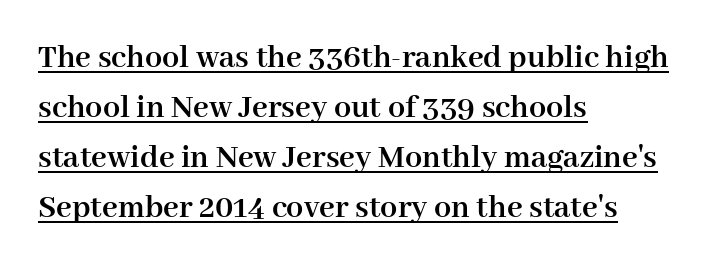
The image shows 34 px semibold serif type, upright; set left-aligned, normal line spacing (1.47x), normal letter spacing, underlined; high stroke contrast and a medium x-height.
